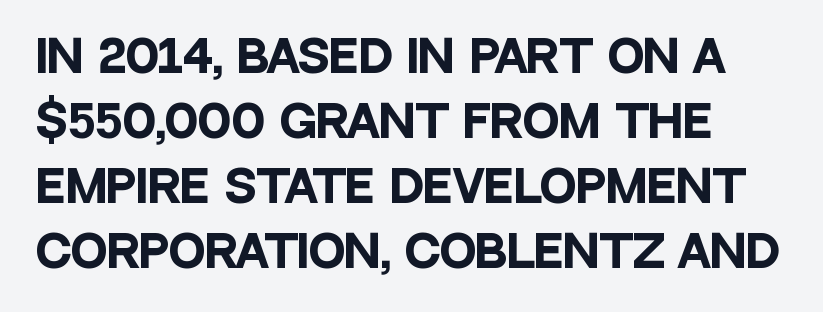
The letters stand straight up with perfectly vertical stems. A typesetter would call this proportional, since set widths differ per character. The zone under the glyphs is completely vacant. Caption: standard tracking, unaltered. Summary of weight: heavy, a full bold. No feet cap the strokes, marking this as sans-serif type.
